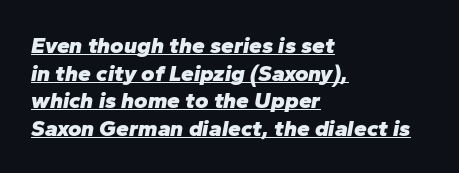
The image shows 23 px bold type, italic (leaning right); set left-aligned, line spacing 1.2x, normal letter spacing, underlined.
